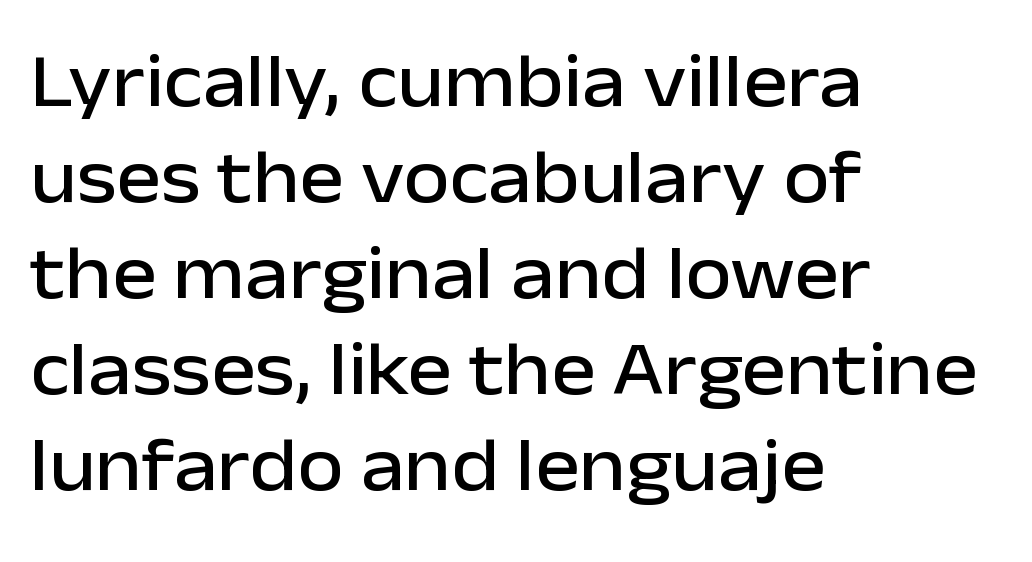
The image shows 75 px sans-serif type, upright; set left-aligned, normal line spacing (1.28x), normal letter spacing, not underlined; low stroke contrast and a medium x-height.
